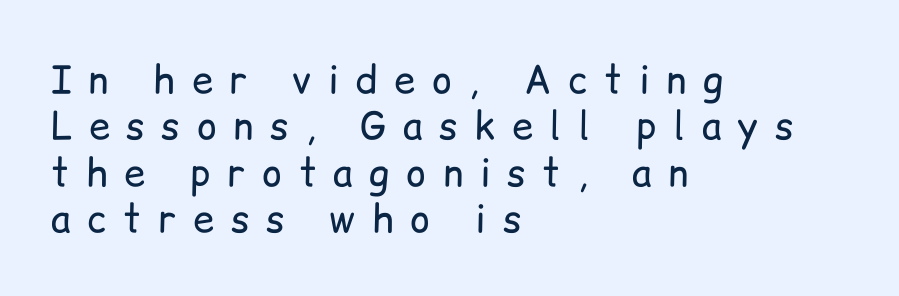
Quick note: underline off. The lettering stays uniformly vertical, giving the passage a roman look. The font family rendered here belongs to the sans-serif group. The passage shown is typed in a proportional face where columns would drift.
